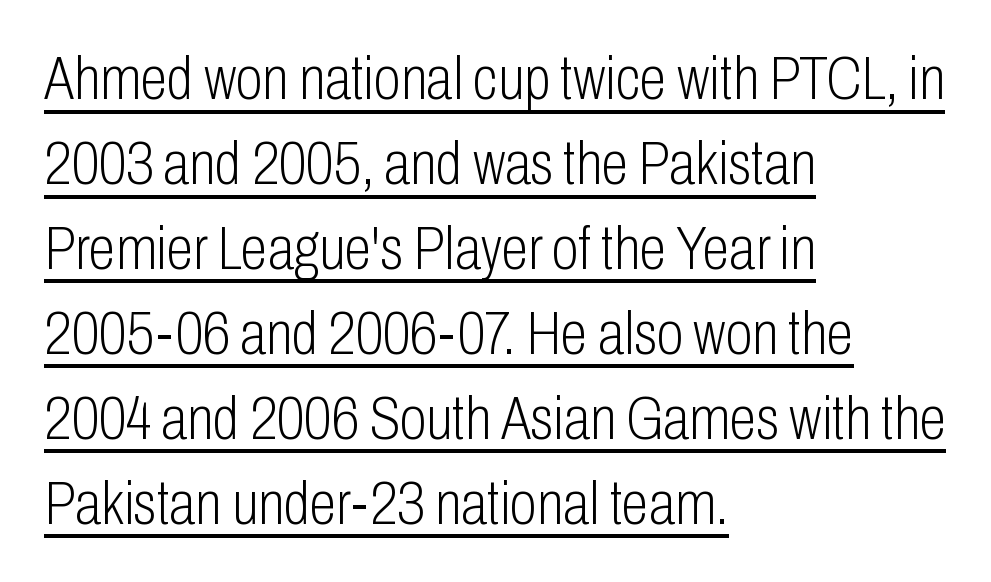
Q: Is the text bold? A: No.
Q: Is the text italic (slanted)? A: No, it is upright.
Q: Is the typeface a serif or a sans-serif typeface? A: Sans-serif.
Q: Is the text underlined? A: Yes.
Q: How is the paragraph aligned? A: Left-aligned.
Q: Is the spacing between letters normal or unusually wide? A: Normal.
Q: Is the spacing between lines tight, normal or loose? A: Normal.
Q: Width (condensed, normal, or wide)? A: Condensed.
Q: Stroke contrast? A: Low.
Q: x-height? A: Medium.
Q: Monospaced? A: No.
